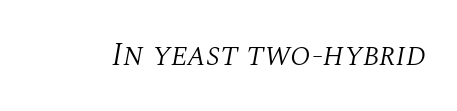
{"serif": "yes", "italic": "yes", "lean": "right", "slant_degrees": 10, "bold": "no", "weight": "light", "width": "normal", "stroke_contrast": "medium", "x_height": "large", "monospaced": "no", "underline": "no", "letter_spacing": "normal", "letter_spacing_em": 0.0, "glyph_px": 32}
